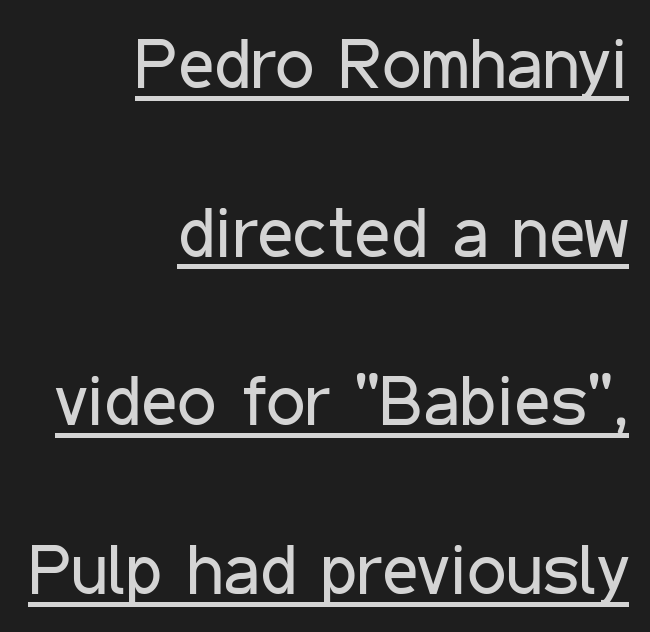
The image shows 70 px regular-weight, condensed sans-serif type, upright; set right-aligned, loose line spacing (2.41x), normal letter spacing, underlined; low stroke contrast and a medium x-height.
